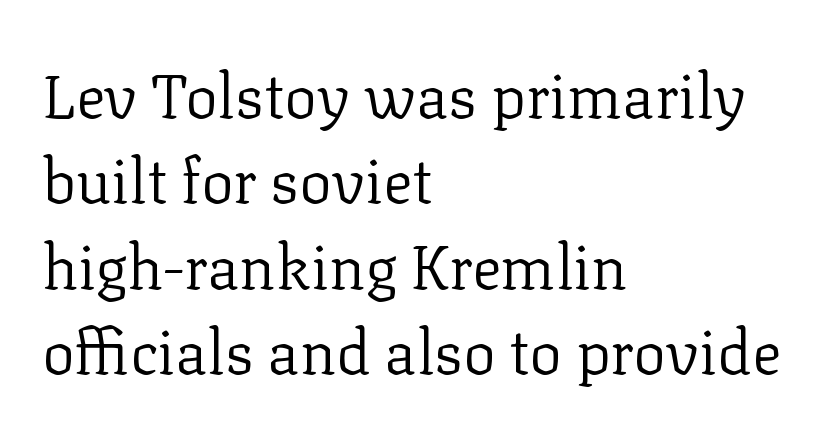
The image shows 61 px regular-weight serif type, upright; set left-aligned, normal line spacing (1.4x), normal letter spacing, not underlined; low stroke contrast and a medium x-height.
